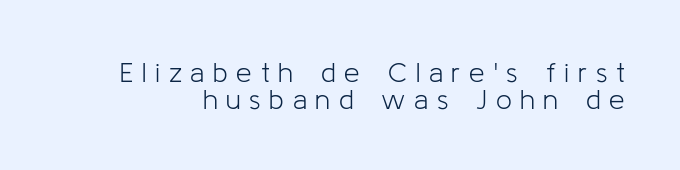
Unlike italic type, these characters show no tilt at all. A typesetter would call this proportional, since set widths differ per character. Students, note that the glyphs here are deliberately spaced far apart. The designer dialed line spacing down below the default.
